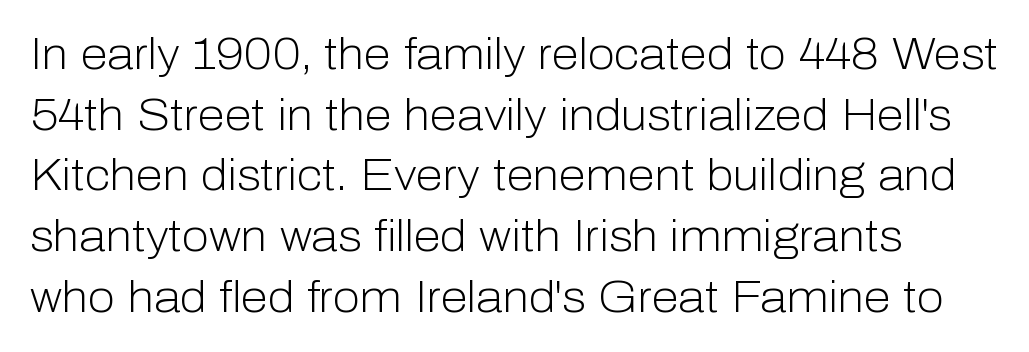
The image shows 44 px light sans-serif type, upright; set normal line spacing (1.38x), normal letter spacing, not underlined; low stroke contrast and a medium x-height.
